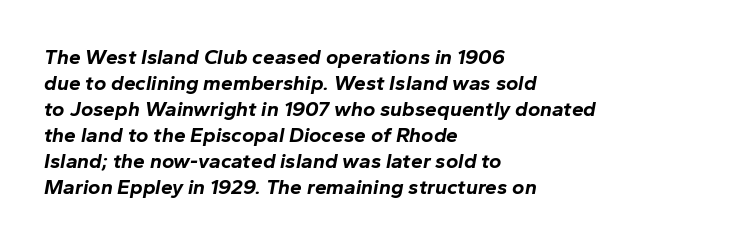
The image shows 21 px bold type, italic (leaning right); set left-aligned, line spacing 1.24x, normal letter spacing, not underlined.
